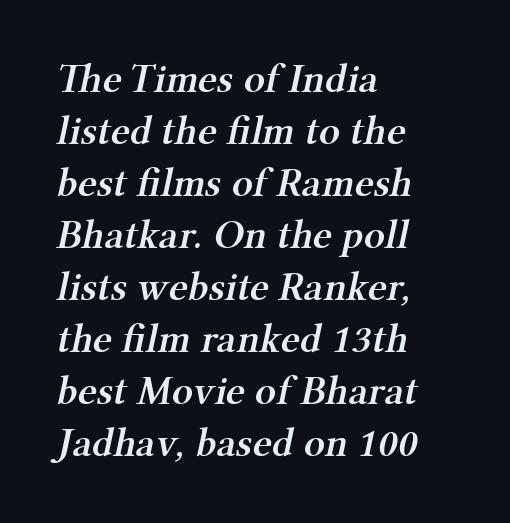
{"serif": "yes", "bold": "semi", "weight": "semibold", "width": "normal", "stroke_contrast": "medium", "x_height": "medium", "monospaced": "no", "underline": "no", "align": "left", "line_spacing": "normal", "line_spacing_ratio": 1.27, "letter_spacing": "normal", "letter_spacing_em": 0.0, "glyph_px": 41}
